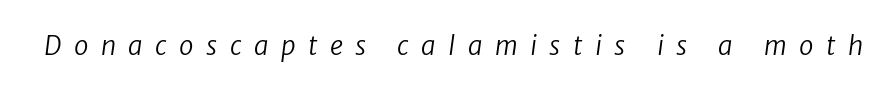
The image shows 26 px text type; set unusually wide letter spacing (+0.48 em), not underlined.
